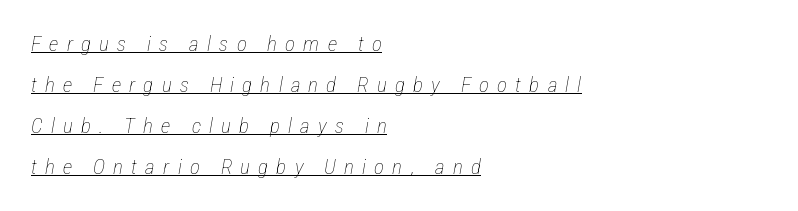
{"italic": "yes", "lean": "right", "slant_degrees": 12, "bold": "no", "underline": "yes", "align": "left", "line_spacing": "loose", "line_spacing_ratio": 1.95, "letter_spacing": "wide", "letter_spacing_em": 0.39, "glyph_px": 21}
